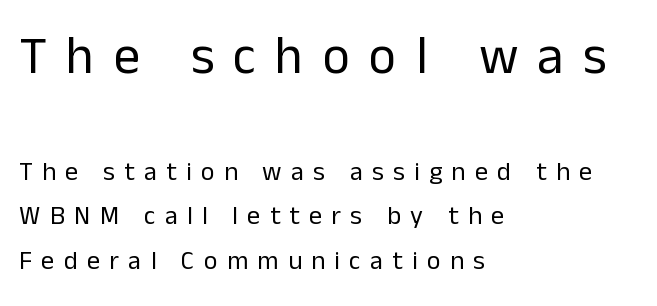
There is plenty of visible air inserted between adjacent glyphs. This is the regular roman posture of the typeface. Regarding serifs, this sample does without them. Reading top to bottom, the characters get smaller at the block break. Every row of glyphs begins at an identical x-position on the left. The face used here is proportionally spaced, like ordinary book or web type.
